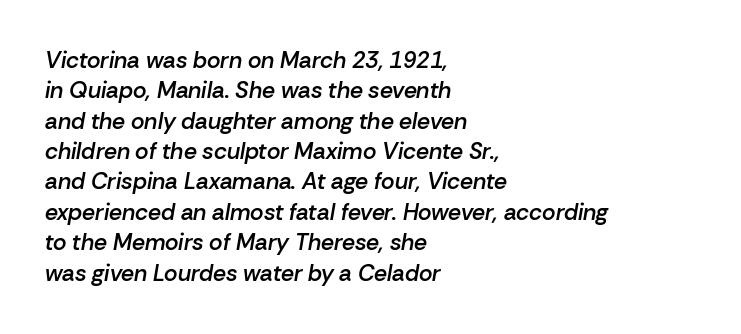
The image shows 23 px text type, italic (leaning right); set left-aligned, normal line spacing (1.32x), normal letter spacing, not underlined.
